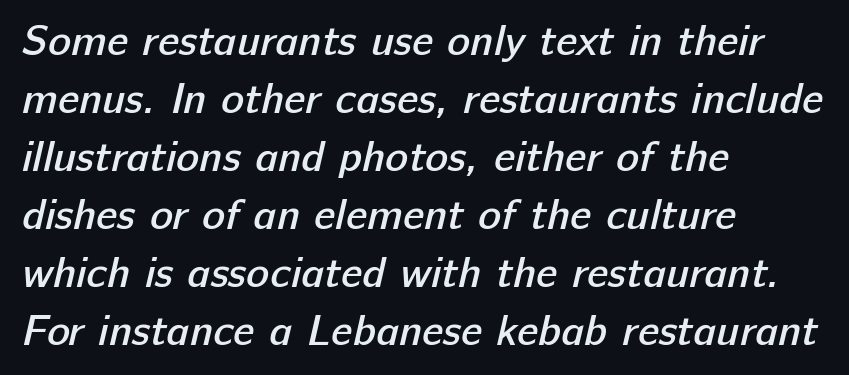
Q: Is the text bold? A: Semi-bold.
Q: Is the typeface a serif or a sans-serif typeface? A: Sans-serif.
Q: Is the text underlined? A: No.
Q: How is the paragraph aligned? A: Left-aligned.
Q: Is the spacing between letters normal or unusually wide? A: Normal.
Q: Is the spacing between lines tight, normal or loose? A: Normal.
Q: Width (condensed, normal, or wide)? A: Normal.
Q: Stroke contrast? A: Low.
Q: x-height? A: Medium.
Q: Monospaced? A: No.
